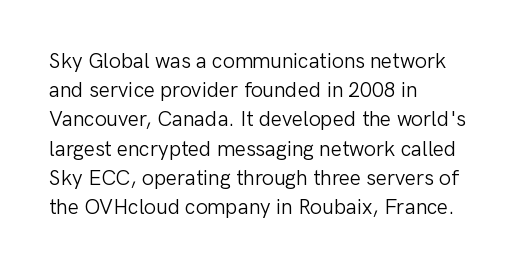
{"italic": "no", "bold": "no", "underline": "no", "align": "left", "line_spacing": "normal", "line_spacing_ratio": 1.39, "letter_spacing": "normal", "letter_spacing_em": 0.0, "glyph_px": 21}
